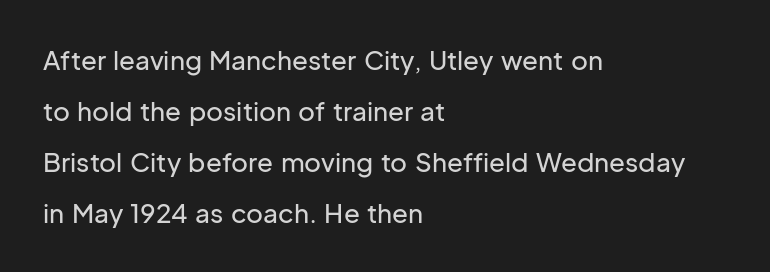
Q: Is the text italic (slanted)? A: No, it is upright.
Q: Is the text underlined? A: No.
Q: How is the paragraph aligned? A: Left-aligned.
Q: Is the spacing between letters normal or unusually wide? A: Normal.
Q: Is the spacing between lines tight, normal or loose? A: Loose.
